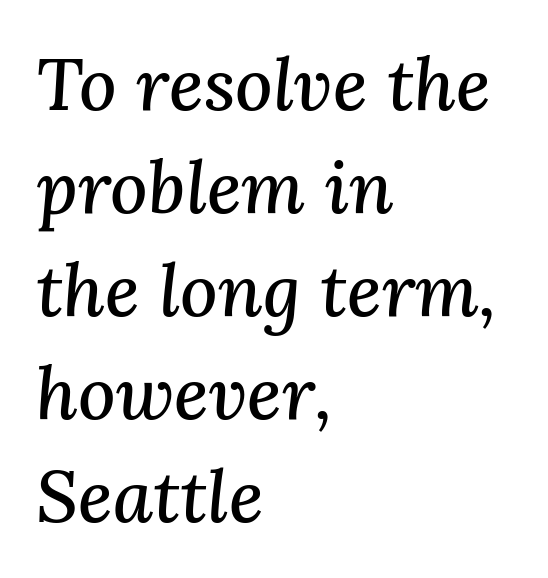
{"serif": "yes", "italic": "yes", "lean": "right", "slant_degrees": 3, "width": "normal", "stroke_contrast": "medium", "x_height": "medium", "monospaced": "no", "underline": "no", "align": "left", "line_spacing": "normal", "line_spacing_ratio": 1.41, "letter_spacing": "normal", "letter_spacing_em": 0.0, "glyph_px": 73}
